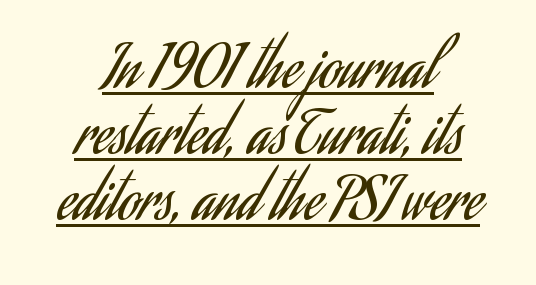
A student would call this center alignment; a typographer would say set centered. Very little white space separates one row of letters from the next. What stands out about the letter spacing? Nothing — it is the standard amount. Varying glyph widths throughout — classic text-font behaviour.
